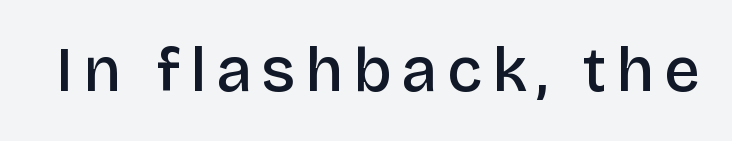
Looks like regular typesetting: each glyph gets only the width it needs. No feet cap the strokes, marking this as sans-serif type. A somewhat darkened texture: the type is semibold rather than bold. Bare-footed words on every line.
